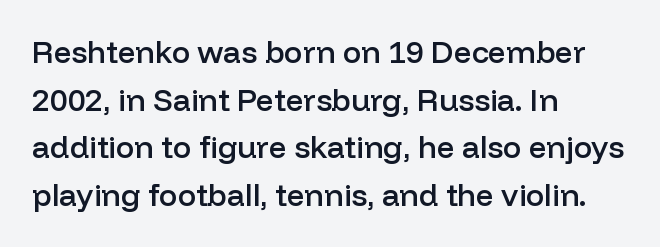
The foot of each line stays bare and open. Note the varied advance widths — an 'i' is clearly narrower than an 'm'. You can tell from the bare stems that sans-serif type was used. Teacher's note: observe the even left margin — that is flush-left alignment. Posture: vertical.
